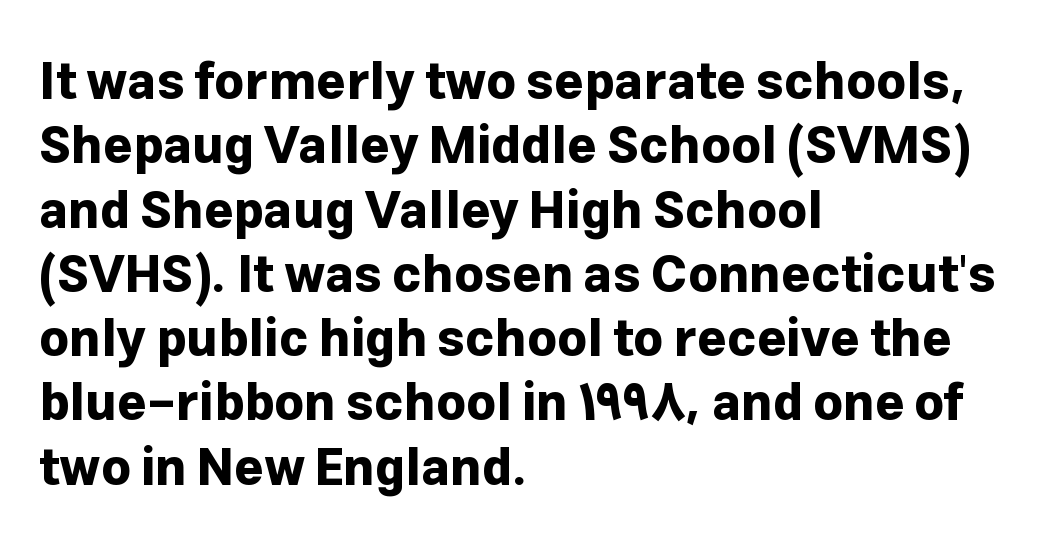
{"serif": "no", "italic": "no", "bold": "yes", "weight": "bold", "width": "normal", "stroke_contrast": "low", "x_height": "medium", "monospaced": "no", "underline": "no", "align": "left", "line_spacing": "normal", "line_spacing_ratio": 1.26, "letter_spacing": "normal", "letter_spacing_em": 0.0, "glyph_px": 51}
